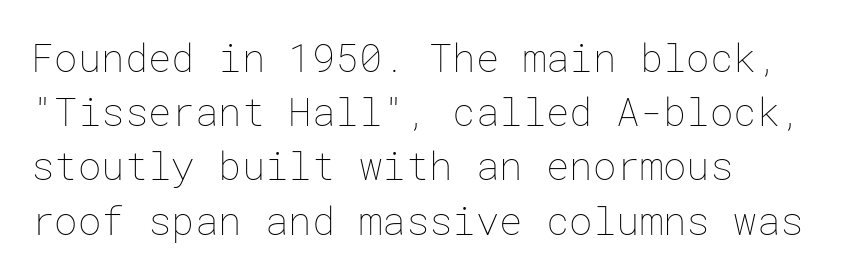
The image shows 39 px thin type, upright; set left-aligned, normal line spacing (1.39x), normal letter spacing, not underlined; low stroke contrast and a medium x-height.
